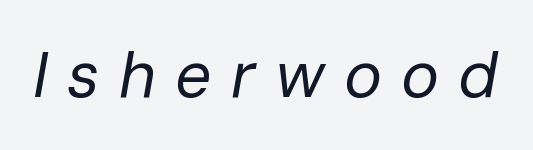
Q: Is the text bold? A: No.
Q: Is the text italic (slanted)? A: Yes, it leans right by about 10 degrees.
Q: Is the text underlined? A: No.
Q: Is the spacing between letters normal or unusually wide? A: Unusually wide.
Q: Width (condensed, normal, or wide)? A: Normal.
Q: Stroke contrast? A: Low.
Q: x-height? A: Medium.
Q: Monospaced? A: No.
